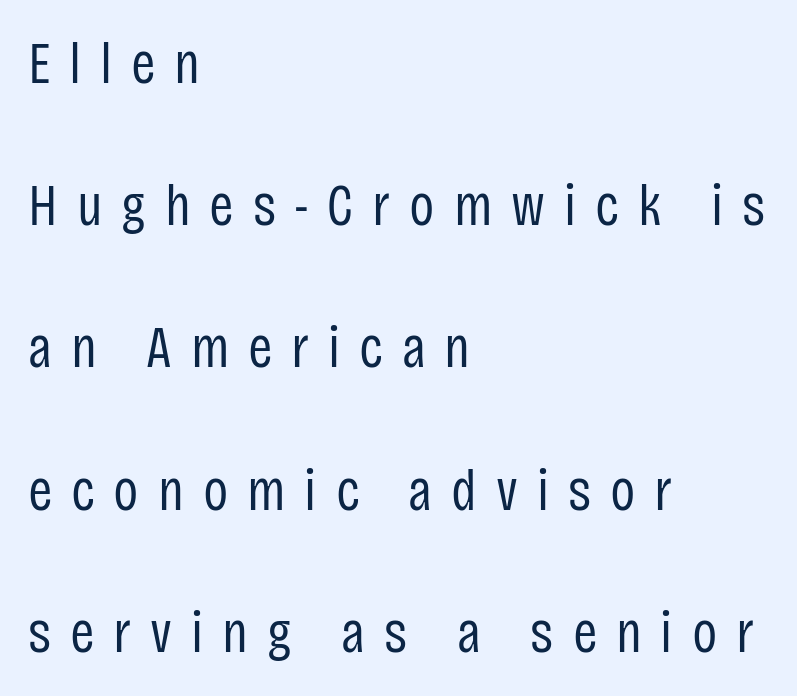
{"serif": "no", "italic": "no", "bold": "no", "weight": "regular", "width": "condensed", "stroke_contrast": "low", "x_height": "large", "monospaced": "no", "underline": "no", "align": "left", "line_spacing": "loose", "line_spacing_ratio": 2.41, "letter_spacing": "wide", "letter_spacing_em": 0.32, "glyph_px": 59}
